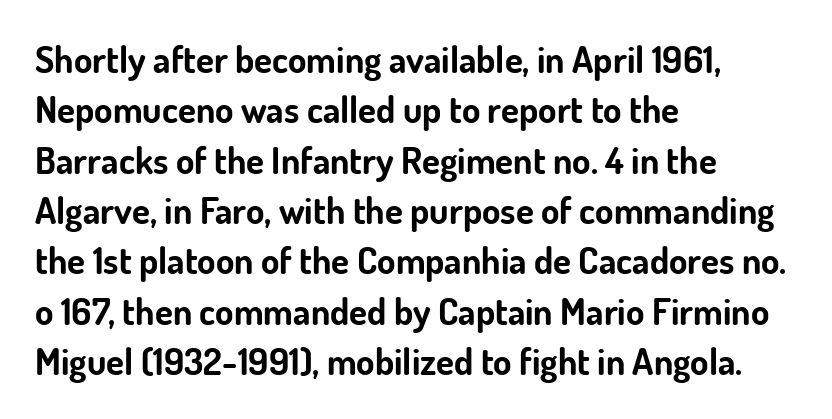
Default kerning and tracking; the words read as compact shapes. If you drew a ruler down the left edge, every line would touch it. To sum up the face: it is a sans, with no serifs. Thick stems and heavy bowls — unmistakably bold. Ordinary non-slanted type is in use.
